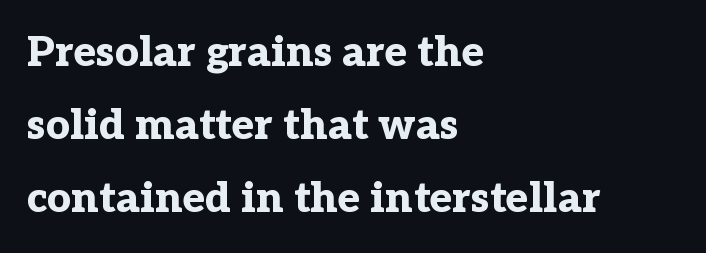
{"serif": "yes", "italic": "no", "bold": "yes", "weight": "bold", "width": "normal", "stroke_contrast": "low", "x_height": "medium", "monospaced": "no", "underline": "no", "align": "left", "line_spacing_ratio": 1.74, "letter_spacing": "normal", "letter_spacing_em": 0.0, "glyph_px": 42}
